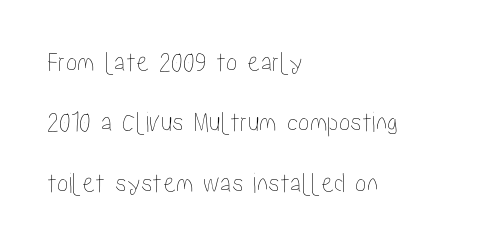
Q: Is the text italic (slanted)? A: No, it is upright.
Q: Is the text underlined? A: No.
Q: How is the paragraph aligned? A: Left-aligned.
Q: Is the spacing between letters normal or unusually wide? A: Normal.
Q: Is the spacing between lines tight, normal or loose? A: Loose.
Q: Width (condensed, normal, or wide)? A: Condensed.
Q: Stroke contrast? A: Low.
Q: x-height? A: Medium.
Q: Monospaced? A: No.
